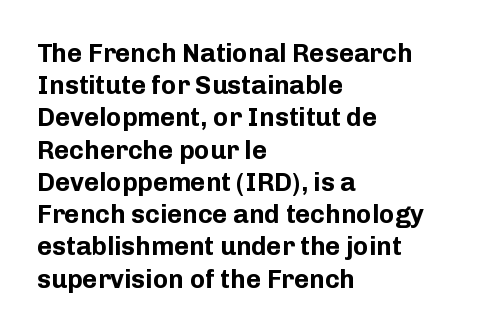
The image shows 26 px bold type, upright; set left-aligned, line spacing 1.24x, normal letter spacing, not underlined.
